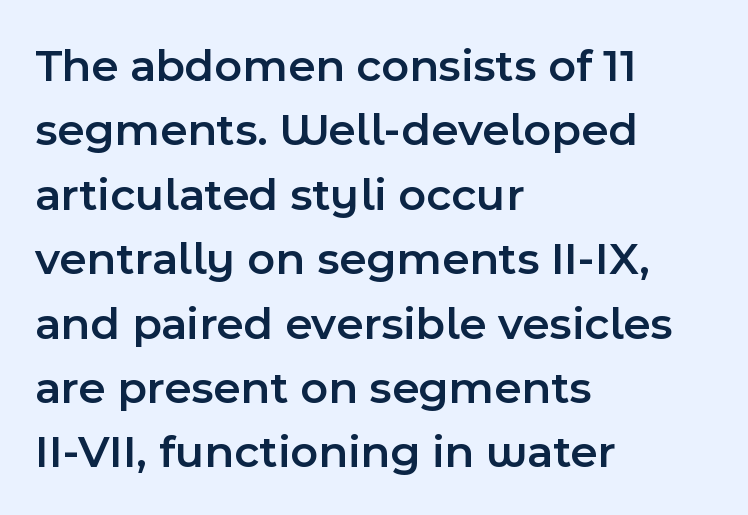
{"serif": "no", "italic": "no", "bold": "semi", "weight": "semibold", "width": "normal", "x_height": "medium", "monospaced": "no", "underline": "no", "align": "left", "line_spacing": "normal", "line_spacing_ratio": 1.37, "letter_spacing": "normal", "letter_spacing_em": 0.0, "glyph_px": 47}
